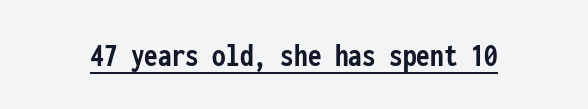
Does the type have serifs? No, each stem ends abruptly. Pretty heavy lettering here — definitely bold. Each line of the rendering has a horizontal stroke beneath the glyphs. Tracking here is standard; glyphs follow each other at the usual distance.
